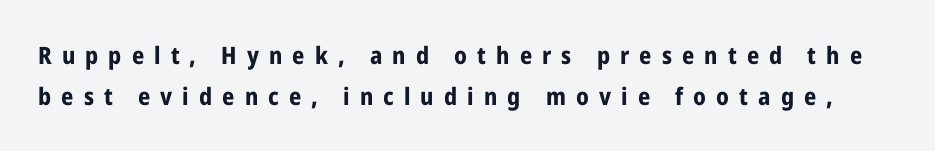
Compared with typical body copy, the letter spacing here is much looser. Chunky letters — that's bold for sure. The lettering stays uniformly vertical, giving the passage a roman look. The rendering uses a moderate line-height, typical for paragraphs.
